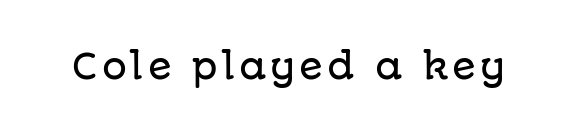
{"serif": "no", "italic": "no", "width": "normal", "stroke_contrast": "low", "x_height": "large", "monospaced": "no", "underline": "no", "glyph_px": 35}
